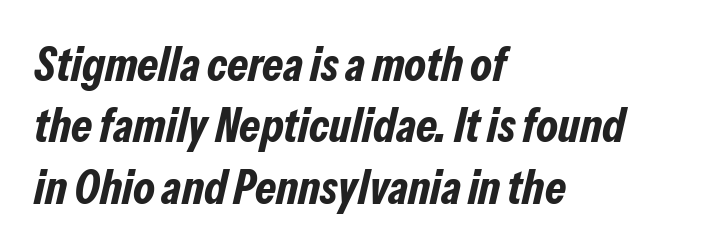
{"italic": "yes", "lean": "right", "slant_degrees": 13, "bold": "yes", "weight": "bold", "width": "condensed", "stroke_contrast": "low", "x_height": "medium", "monospaced": "no", "underline": "no", "align": "left", "line_spacing": "normal", "line_spacing_ratio": 1.28, "letter_spacing": "normal", "letter_spacing_em": 0.0, "glyph_px": 48}
